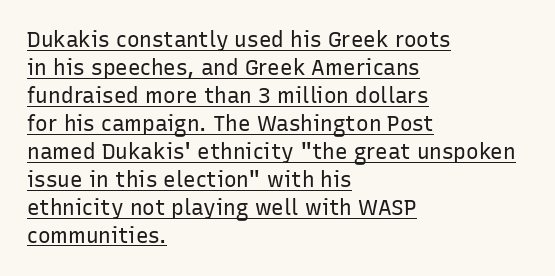
{"italic": "no", "bold": "no", "underline": "yes", "align": "left", "line_spacing": "normal", "line_spacing_ratio": 1.33, "letter_spacing": "normal", "letter_spacing_em": 0.0, "glyph_px": 21}
